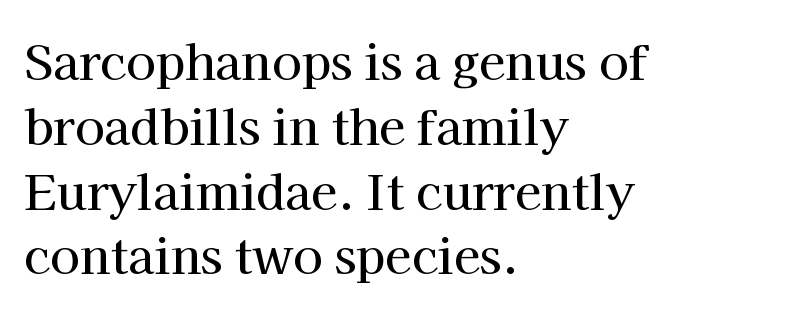
The image shows 48 px serif type, upright; set left-aligned, normal line spacing (1.35x), normal letter spacing, not underlined; high stroke contrast and a medium x-height.
